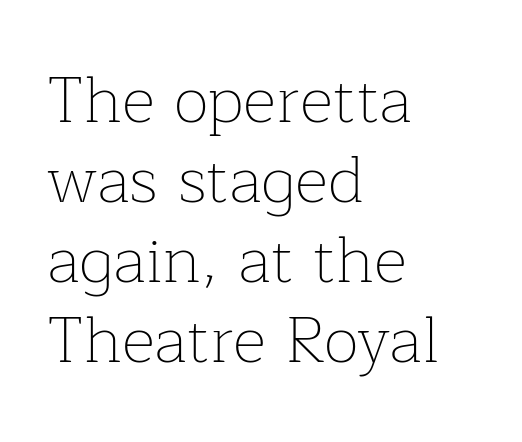
{"serif": "yes", "italic": "no", "bold": "no", "weight": "thin", "width": "normal", "stroke_contrast": "low", "x_height": "medium", "monospaced": "no", "underline": "no", "align": "left", "line_spacing_ratio": 1.23, "letter_spacing": "normal", "letter_spacing_em": 0.0, "glyph_px": 65}
